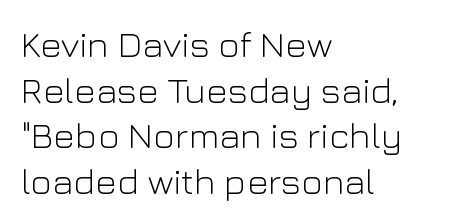
Q: Is the text bold? A: No.
Q: Is the text italic (slanted)? A: No, it is upright.
Q: Is the typeface a serif or a sans-serif typeface? A: Sans-serif.
Q: Is the text underlined? A: No.
Q: How is the paragraph aligned? A: Left-aligned.
Q: Is the spacing between letters normal or unusually wide? A: Normal.
Q: Width (condensed, normal, or wide)? A: Normal.
Q: Stroke contrast? A: Low.
Q: x-height? A: Medium.
Q: Monospaced? A: No.
